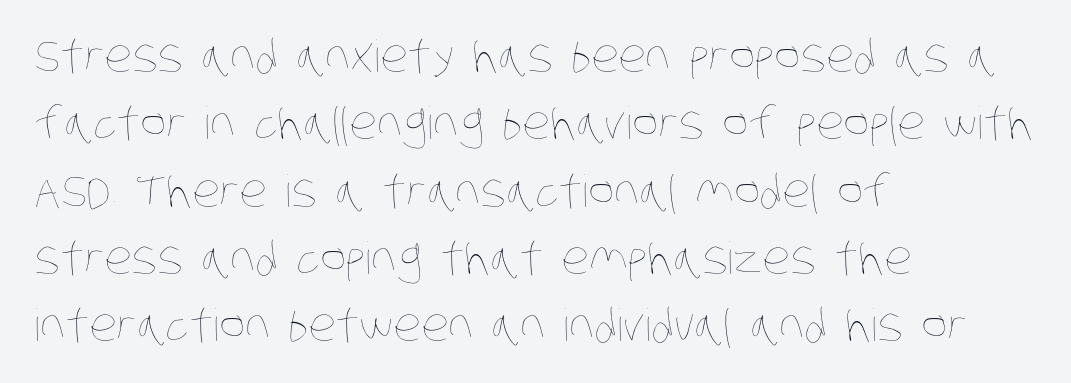
Q: Is the text bold? A: No.
Q: Is the text underlined? A: No.
Q: How is the paragraph aligned? A: Left-aligned.
Q: Is the spacing between letters normal or unusually wide? A: Normal.
Q: Is the spacing between lines tight, normal or loose? A: Normal.
Q: Width (condensed, normal, or wide)? A: Condensed.
Q: Stroke contrast? A: Low.
Q: x-height? A: Large.
Q: Monospaced? A: No.
